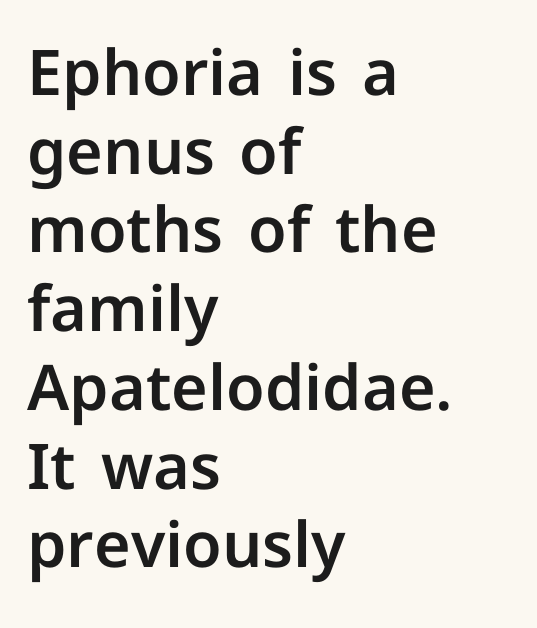
{"serif": "no", "italic": "no", "width": "normal", "stroke_contrast": "low", "x_height": "medium", "monospaced": "no", "underline": "no", "align": "left", "line_spacing": "normal", "line_spacing_ratio": 1.25, "letter_spacing": "normal", "letter_spacing_em": 0.0, "glyph_px": 63}
